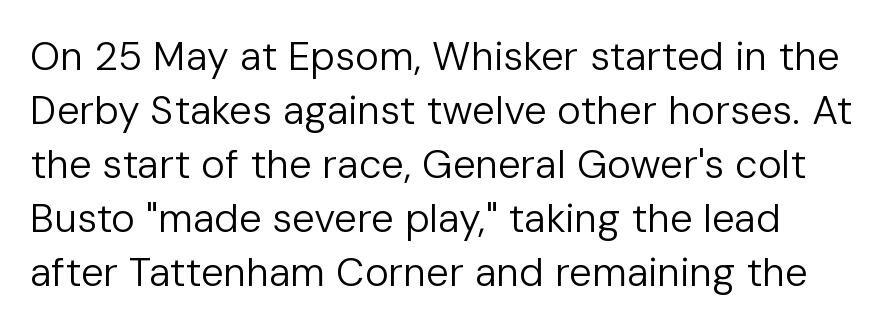
Each word holds together tightly as a unit, with standard inter-letter gaps. The rendering uses natural spacing where letterforms have individual widths. No chunkiness to these letters — they're not bold. This sample is left-justified, so line endings fall wherever the words run out.
